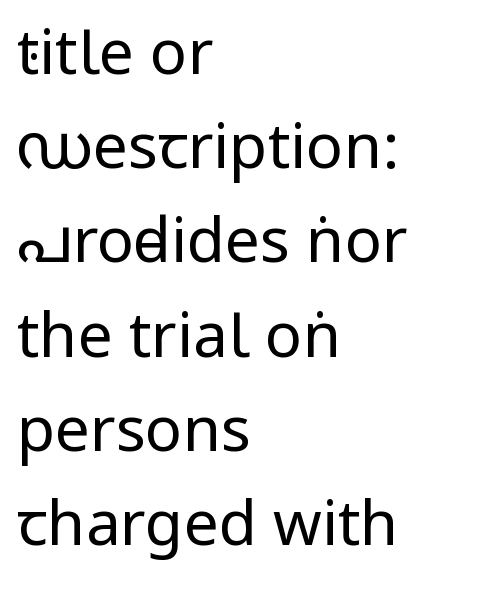
The image shows 62 px regular-weight, condensed sans-serif type, upright; set left-aligned, normal line spacing (1.52x), normal letter spacing, not underlined; low stroke contrast and a large x-height.
